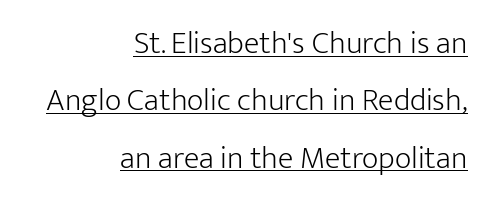
The image shows 32 px light sans-serif type, upright; set right-aligned, line spacing 1.79x, normal letter spacing, underlined; low stroke contrast and a medium x-height.
